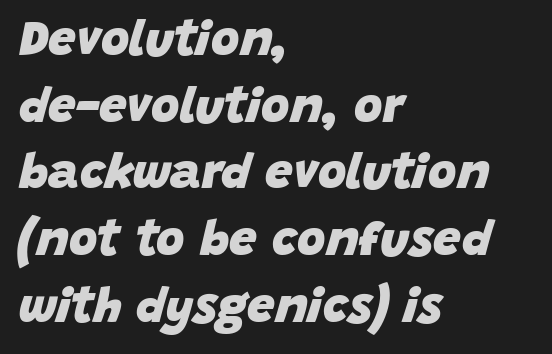
Q: Is the text bold? A: Yes.
Q: Is the text italic (slanted)? A: Yes, it leans right by about 15 degrees.
Q: Is the text underlined? A: No.
Q: How is the paragraph aligned? A: Left-aligned.
Q: Is the spacing between letters normal or unusually wide? A: Normal.
Q: Is the spacing between lines tight, normal or loose? A: Normal.
Q: Width (condensed, normal, or wide)? A: Normal.
Q: Stroke contrast? A: Low.
Q: x-height? A: Large.
Q: Monospaced? A: No.
